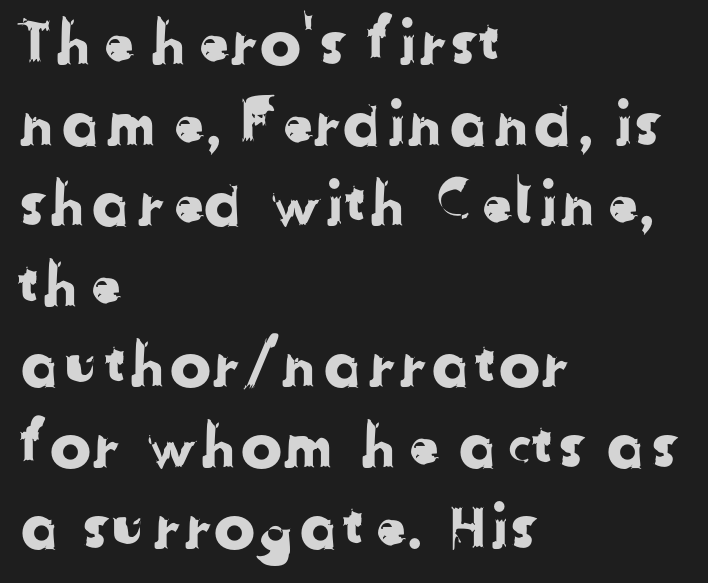
Every row of glyphs begins at an identical x-position on the left. Font category for this specimen: sans-serif. Note the varied advance widths — an 'i' is clearly narrower than an 'm'. Words float on clear page, feet unadorned. The rendering keeps characters at their native spacing. Compared with typical paragraphs, the rows here are spaced about the same.
